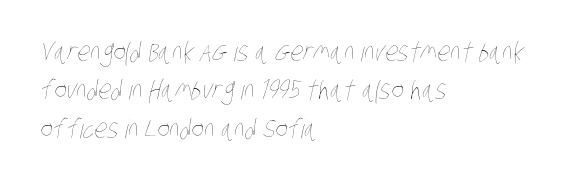
Q: Is the text bold? A: No.
Q: Is the text underlined? A: No.
Q: How is the paragraph aligned? A: Left-aligned.
Q: Is the spacing between letters normal or unusually wide? A: Normal.
Q: Is the spacing between lines tight, normal or loose? A: Normal.
